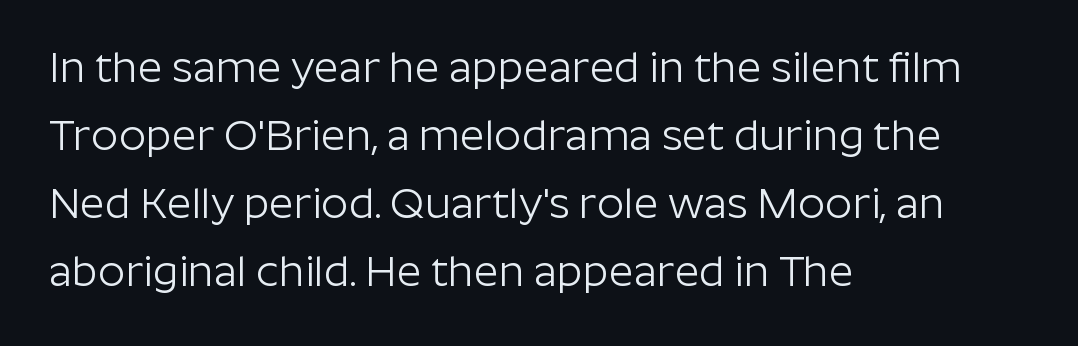
Evenly set lines give the paragraph a standard silhouette. Stroke thickness stays within the range of a standard reading face or lighter. Letters rest on an invisible, unmarked baseline. Unlike a traditional serif, this face leaves its strokes unadorned.
